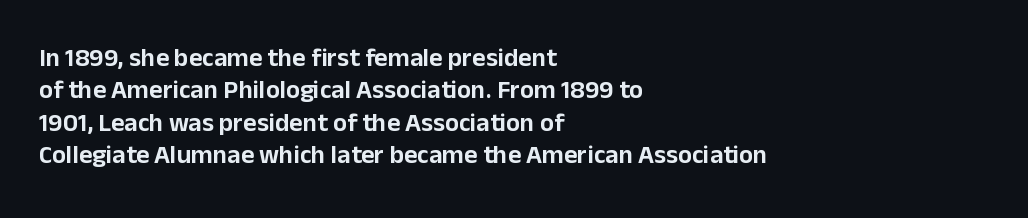
The image shows 26 px text type, upright; set left-aligned, normal line spacing (1.25x), normal letter spacing, not underlined.
